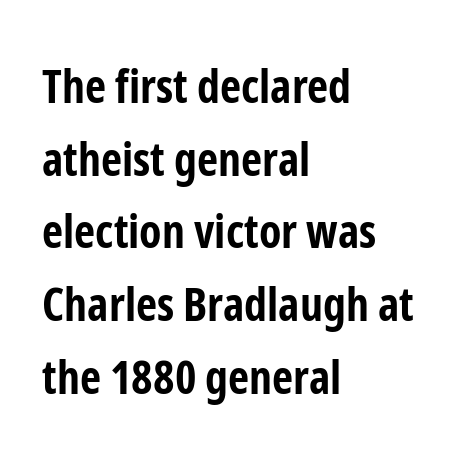
Q: Is the text bold? A: Yes.
Q: Is the text italic (slanted)? A: No, it is upright.
Q: Is the typeface a serif or a sans-serif typeface? A: Sans-serif.
Q: Is the text underlined? A: No.
Q: How is the paragraph aligned? A: Left-aligned.
Q: Is the spacing between letters normal or unusually wide? A: Normal.
Q: Is the spacing between lines tight, normal or loose? A: Normal.
Q: Width (condensed, normal, or wide)? A: Condensed.
Q: Stroke contrast? A: Low.
Q: x-height? A: Medium.
Q: Monospaced? A: No.
